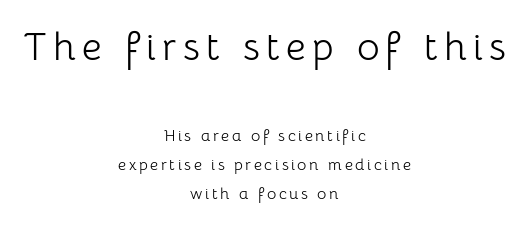
You could not count columns in this text — the font is proportionally spaced. These lines stack symmetrically, like a column narrowing and widening about its center. This sample uses a sans-serif face. Ordinary non-slanted type is in use.
